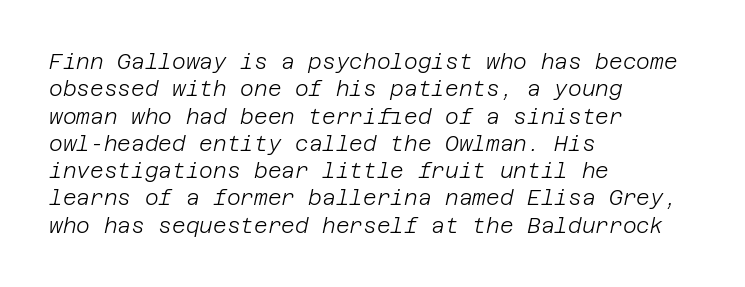
Stem width sits at or under what a default text font uses. The zone under the glyphs is completely vacant. The lines in this sample share a left origin and differ only in where they stop. Posture: slanted. Horizontal bands of white between lines are of average thickness.
